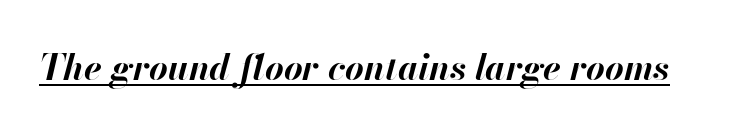
The sample has been set heavy, in full bold. The face used here has a pronounced slope to its letters. Looks like regular typesetting: each glyph gets only the width it needs. Somebody hit Ctrl+U on this one — the words are underlined.
